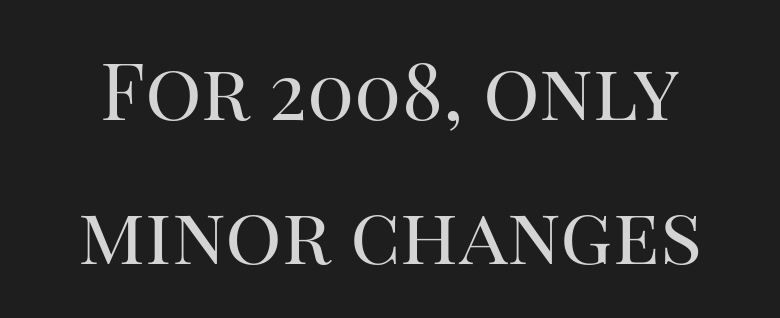
The letters sit at their default tracking, neither squeezed nor spread. The rendering shows small feet on the letterforms — a serif design. No word sits above an underline. The passage shown is not bold in any degree. Think of a printed novel: that variable character pitch is what you see here.
